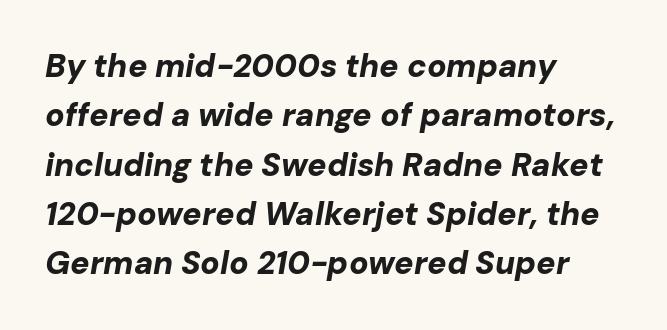
The letters advance in unequal steps, a hallmark of proportional type. Typographic density is high because the face is bold. Slant detected: the letters are inclined. Bare-footed words on every line. Does extra space separate the letters? No, they use regular spacing.
